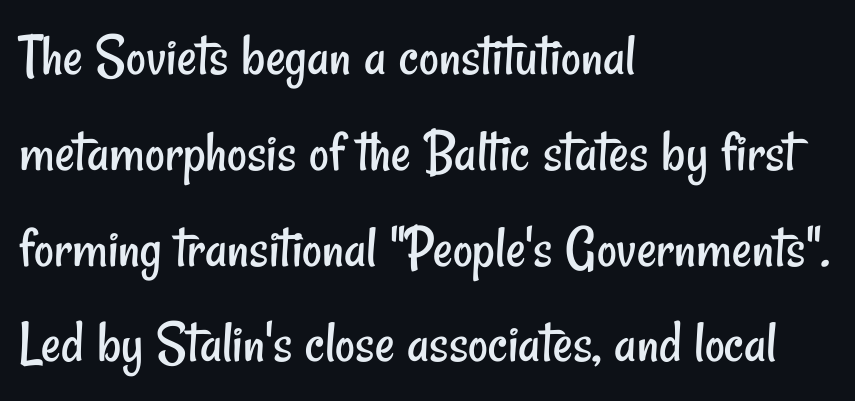
{"serif": "no", "bold": "no", "weight": "regular", "width": "condensed", "stroke_contrast": "low", "x_height": "small", "monospaced": "no", "underline": "no", "align": "left", "line_spacing": "normal", "line_spacing_ratio": 1.57, "letter_spacing": "normal", "letter_spacing_em": 0.0, "glyph_px": 61}
